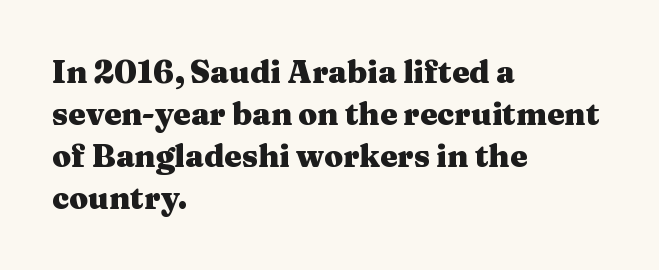
{"serif": "yes", "italic": "no", "bold": "yes", "weight": "heavy", "width": "wide", "stroke_contrast": "medium", "x_height": "medium", "monospaced": "no", "underline": "no", "align": "left", "line_spacing": "normal", "line_spacing_ratio": 1.36, "letter_spacing": "normal", "letter_spacing_em": 0.0, "glyph_px": 31}
